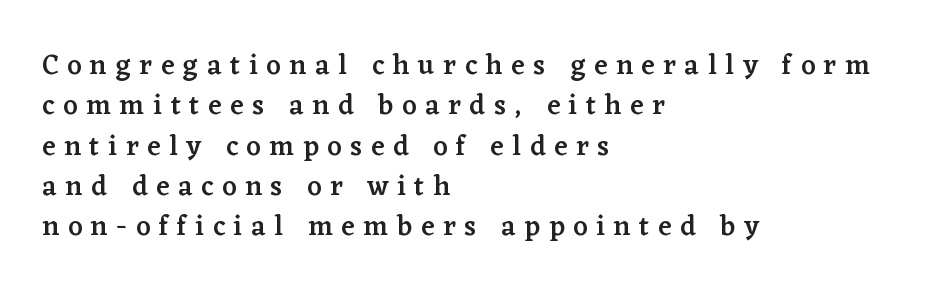
This sample uses expanded letter spacing, leaving extra air between glyphs. The font family rendered here belongs to the serif group. In terms of weight, the rendering is demibold, just under bold. You can tell it's not italic because the verticals are truly vertical. Each line starts at the same left margin while the right side varies.
